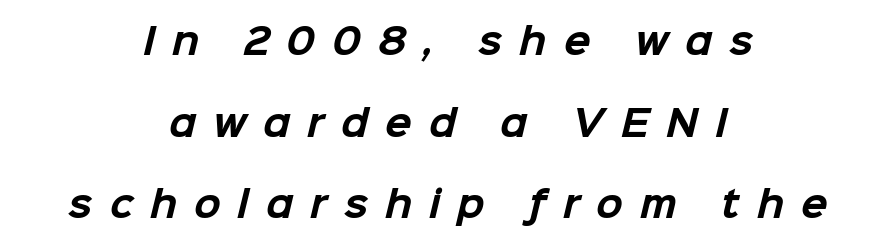
The image shows 35 px bold sans-serif type; set centered, loose line spacing (2.33x), unusually wide letter spacing (+0.48 em), not underlined; low stroke contrast and a medium x-height.
